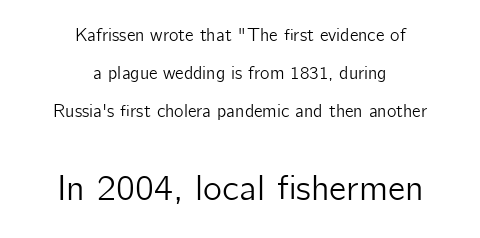
Q: Is the text italic (slanted)? A: No, it is upright.
Q: Is the typeface a serif or a sans-serif typeface? A: Sans-serif.
Q: Is the text underlined? A: No.
Q: How is the paragraph aligned? A: Centered.
Q: Is the spacing between letters normal or unusually wide? A: Normal.
Q: Is the spacing between lines tight, normal or loose? A: Loose.
Q: Which block of text is set in a larger size, the first (top) or the second (bottom)? A: The second (bottom) one.
Q: Width (condensed, normal, or wide)? A: Normal.
Q: Stroke contrast? A: Low.
Q: x-height? A: Medium.
Q: Monospaced? A: No.
